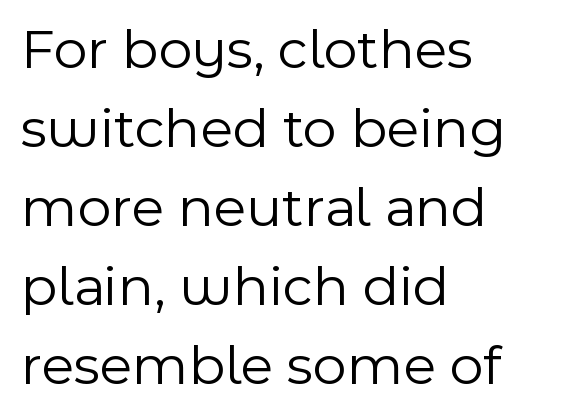
{"serif": "no", "italic": "no", "bold": "no", "weight": "light", "width": "normal", "x_height": "medium", "monospaced": "no", "underline": "no", "align": "left", "line_spacing": "normal", "line_spacing_ratio": 1.36, "letter_spacing": "normal", "letter_spacing_em": 0.0, "glyph_px": 58}
